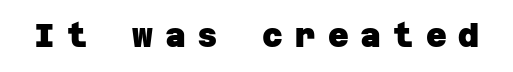
Descenders are the only things crossing below the line. This rendering widens character spacing well past its baseline value. Bold? Absolutely — the strokes are thick and heavy. Are there feet on the stems? There aren't — it's a sans.
